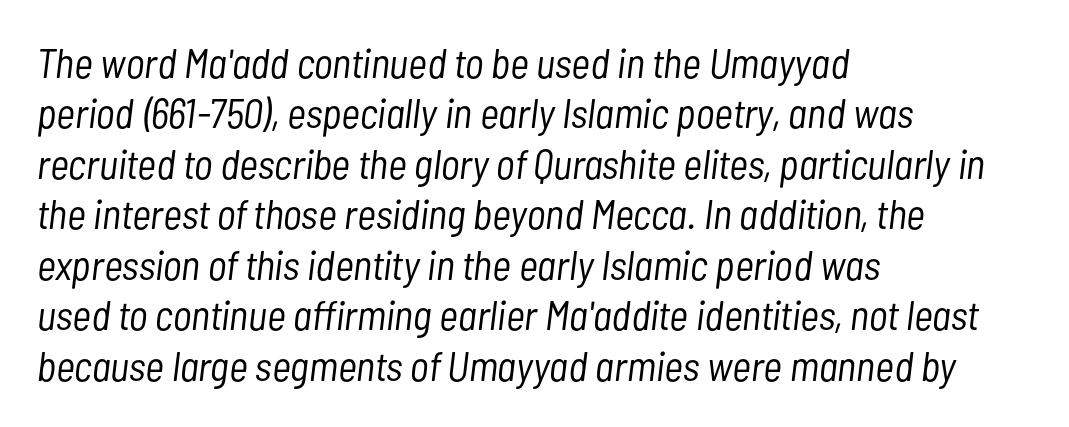
Tall strokes in this sample are angled rather than plumb. The space directly below the letters is spotless. The ragged edge is on the right, which tells us the setting is flush left. The rendering uses natural spacing where letterforms have individual widths. Bold? No — there's no thickening of the strokes.
